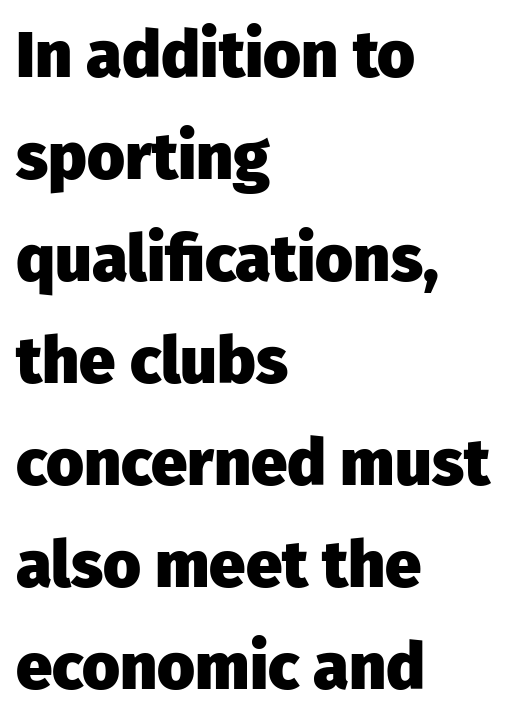
Q: Is the text bold? A: Yes.
Q: Is the text italic (slanted)? A: No, it is upright.
Q: Is the typeface a serif or a sans-serif typeface? A: Sans-serif.
Q: Is the text underlined? A: No.
Q: How is the paragraph aligned? A: Left-aligned.
Q: Is the spacing between letters normal or unusually wide? A: Normal.
Q: Is the spacing between lines tight, normal or loose? A: Normal.
Q: Width (condensed, normal, or wide)? A: Normal.
Q: Stroke contrast? A: Low.
Q: x-height? A: Medium.
Q: Monospaced? A: No.
